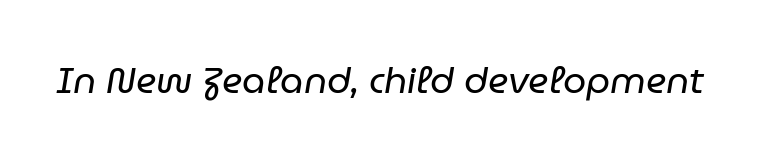
The image shows 37 px regular-weight type, italic (leaning right); set normal letter spacing, not underlined; low stroke contrast and a medium x-height.
